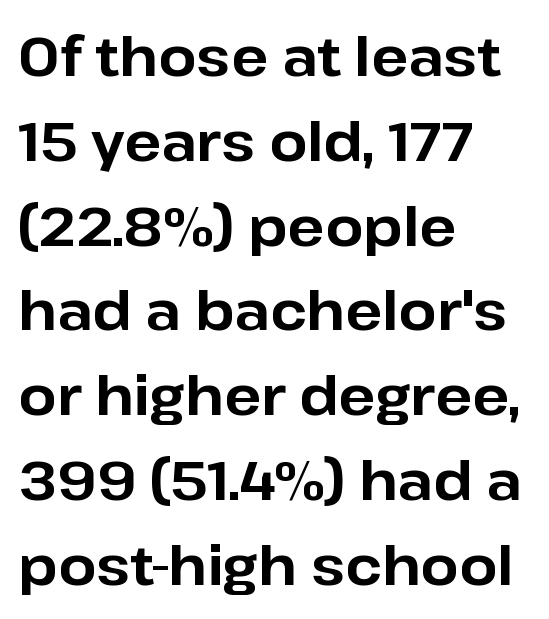
Notice how the stems are strictly vertical — no italics here. The lines sit at an ordinary, default distance from one another. Plenty of ink on the page — the face is bold. Line beginnings align vertically; line endings do not.
